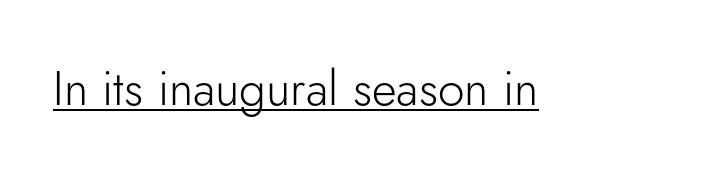
The line texture is even and compact thanks to regular tracking. The letters stand upright; this is a roman face. The rendering uses natural spacing where letterforms have individual widths. The passage shown is underscored from start to finish. Weight class: somewhere from thin through regular. No feet cap the strokes, marking this as sans-serif type.
